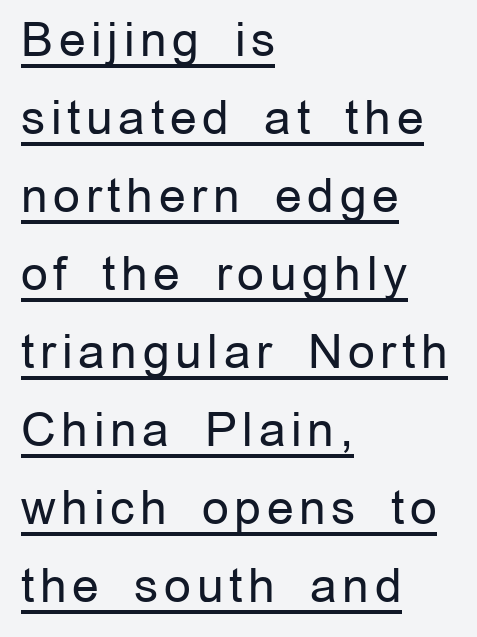
A typographer would call this underscored text. A normal amount of white space separates one row of letters from the next. Weight: regular or lighter. Where is the straight margin? On the left.
